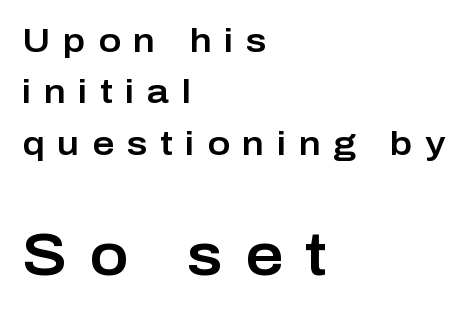
The image shows 59 px sans-serif type, upright; set left-aligned, normal line spacing (1.51x), unusually wide letter spacing (+0.37 em), not underlined; the second (bottom) block is 1.74x larger; low stroke contrast and a medium x-height.
